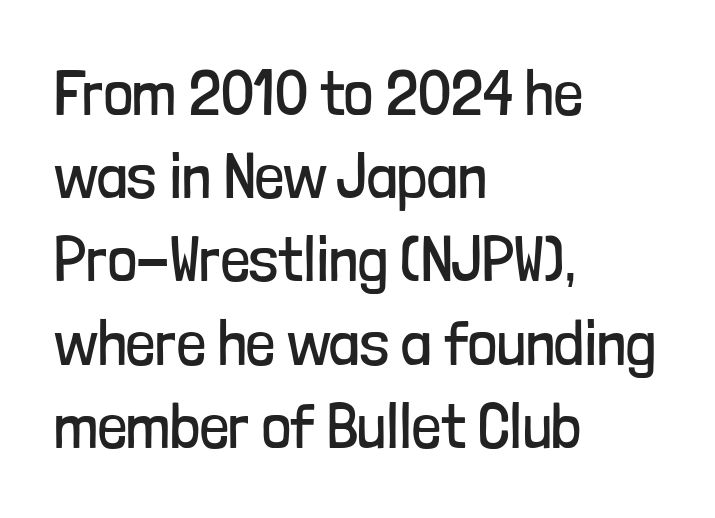
Q: Is the text bold? A: No.
Q: Is the text italic (slanted)? A: No, it is upright.
Q: Is the typeface a serif or a sans-serif typeface? A: Sans-serif.
Q: Is the text underlined? A: No.
Q: How is the paragraph aligned? A: Left-aligned.
Q: Is the spacing between letters normal or unusually wide? A: Normal.
Q: Is the spacing between lines tight, normal or loose? A: Normal.
Q: Width (condensed, normal, or wide)? A: Condensed.
Q: Stroke contrast? A: Low.
Q: x-height? A: Medium.
Q: Monospaced? A: No.
